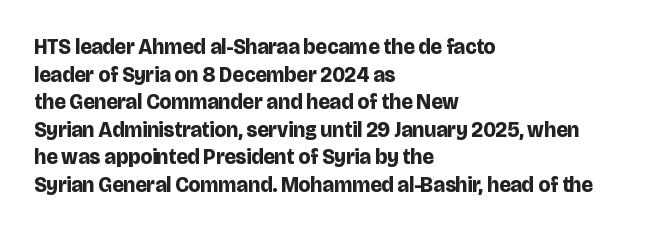
{"italic": "no", "bold": "yes", "underline": "no", "align": "left", "line_spacing": "normal", "line_spacing_ratio": 1.31, "letter_spacing": "normal", "letter_spacing_em": 0.0, "glyph_px": 21}
